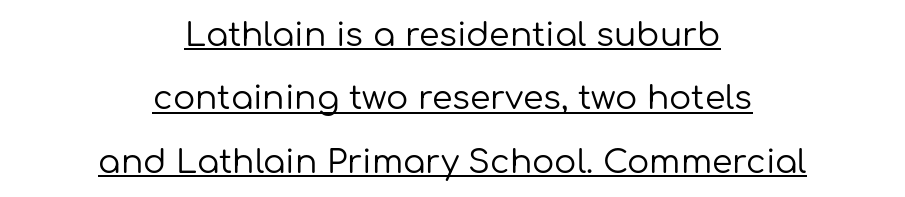
{"serif": "no", "italic": "no", "bold": "no", "weight": "regular", "width": "normal", "stroke_contrast": "low", "x_height": "medium", "monospaced": "no", "underline": "yes", "align": "center", "line_spacing": "loose", "line_spacing_ratio": 1.92, "letter_spacing": "normal", "letter_spacing_em": 0.0, "glyph_px": 33}
